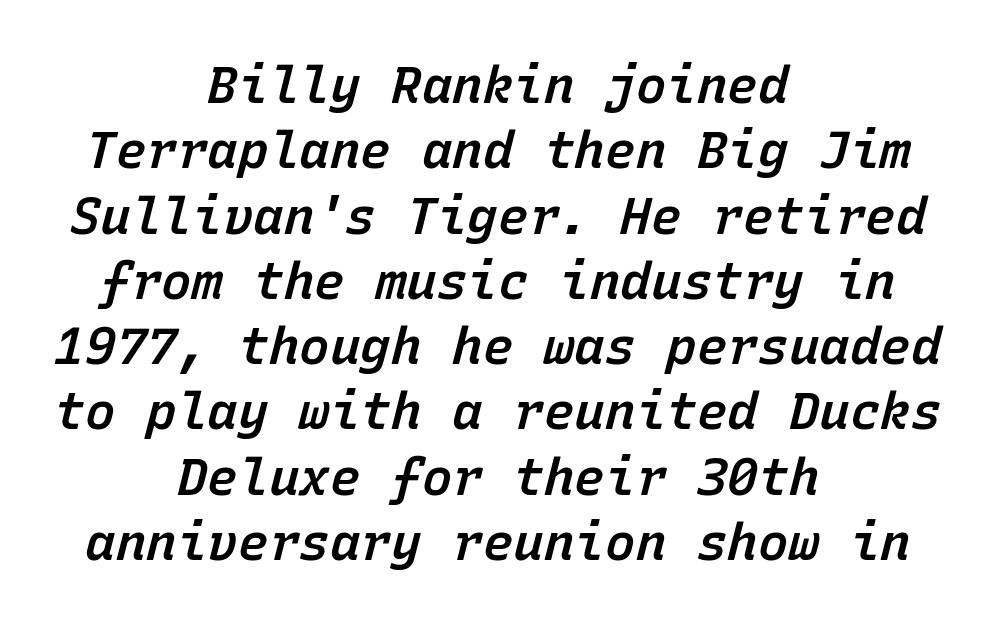
The image shows 51 px semibold type, italic (leaning right), monospaced; set centered, normal line spacing (1.28x), normal letter spacing, not underlined; low stroke contrast and a medium x-height.
